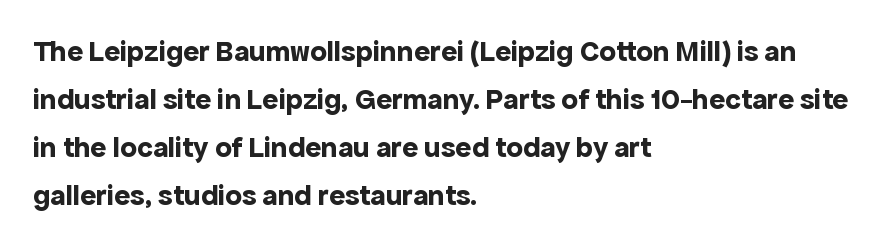
The image shows 30 px bold sans-serif type, upright; set left-aligned, normal line spacing (1.6x), normal letter spacing, not underlined; a medium x-height.
